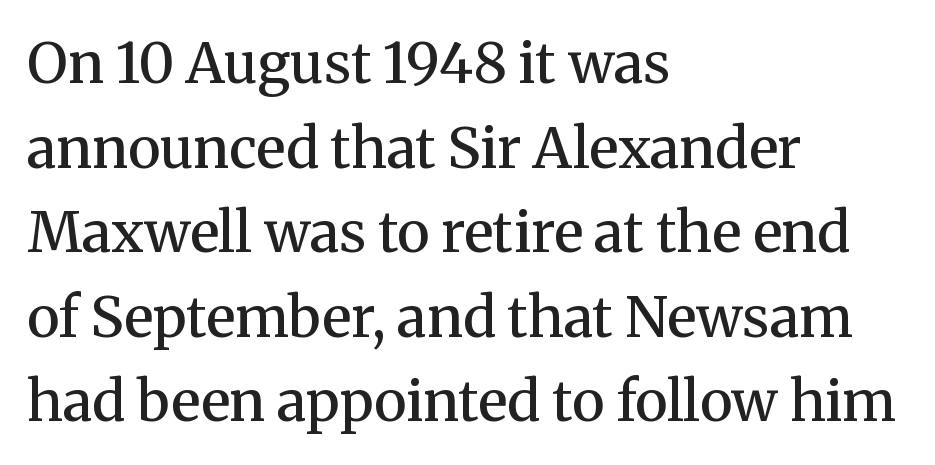
No extra tracking has been applied to these lines. Every character sits straight up, as roman type does. The glyphs have the mass of a demibold cut, below bold. The passage shown is not underscored anywhere. Font category for this specimen: serif. Spacing verdict: proportional, widths tailored to each character.
